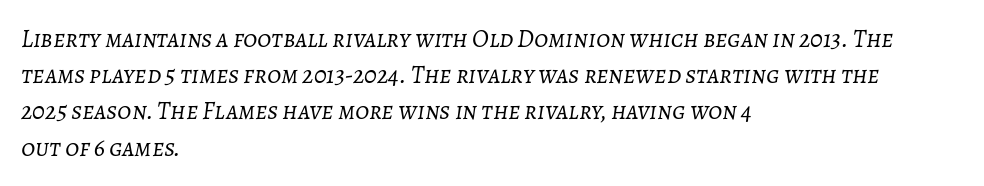
Q: Is the text bold? A: No.
Q: Is the text italic (slanted)? A: Yes, it leans right by about 7 degrees.
Q: Is the text underlined? A: No.
Q: How is the paragraph aligned? A: Left-aligned.
Q: Is the spacing between letters normal or unusually wide? A: Normal.
Q: Is the spacing between lines tight, normal or loose? A: Normal.
